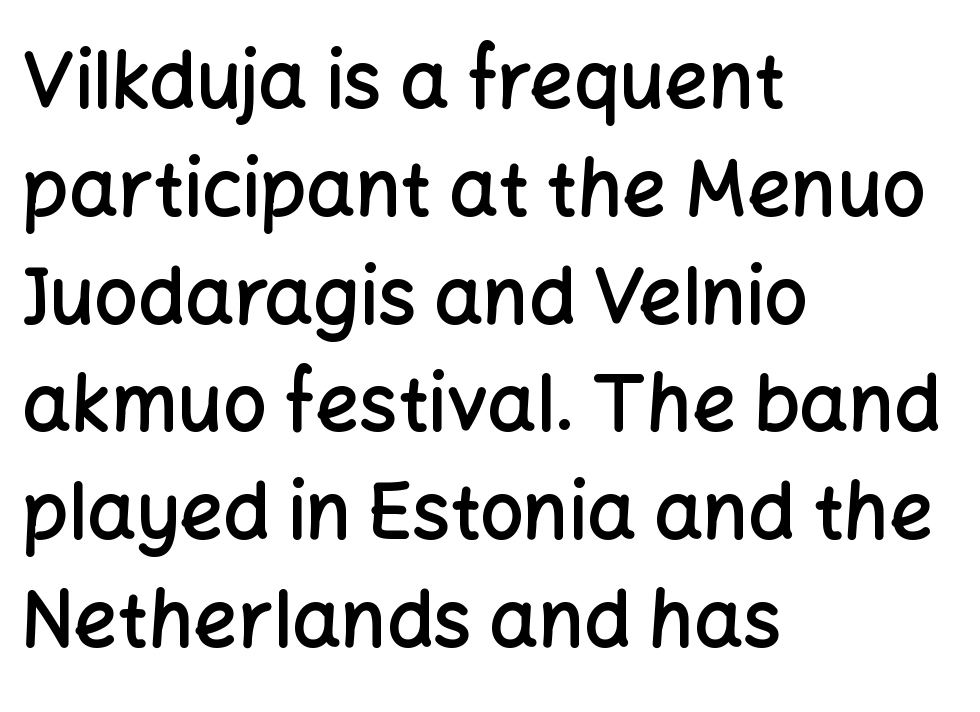
The image shows 77 px semibold sans-serif type, upright; set left-aligned, normal line spacing (1.4x), normal letter spacing, not underlined; low stroke contrast and a medium x-height.
